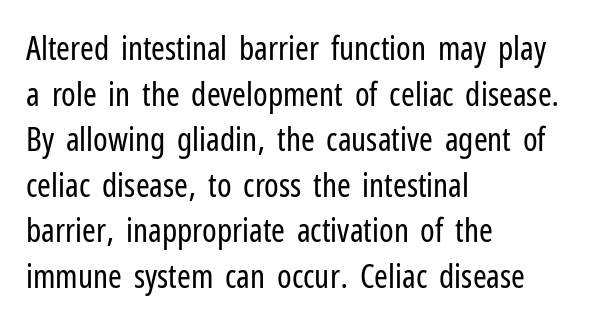
Q: Is the text bold? A: No.
Q: Is the text italic (slanted)? A: No, it is upright.
Q: Is the typeface a serif or a sans-serif typeface? A: Sans-serif.
Q: Is the text underlined? A: No.
Q: How is the paragraph aligned? A: Left-aligned.
Q: Is the spacing between letters normal or unusually wide? A: Normal.
Q: Is the spacing between lines tight, normal or loose? A: Normal.
Q: Width (condensed, normal, or wide)? A: Condensed.
Q: Stroke contrast? A: Low.
Q: x-height? A: Medium.
Q: Monospaced? A: No.
